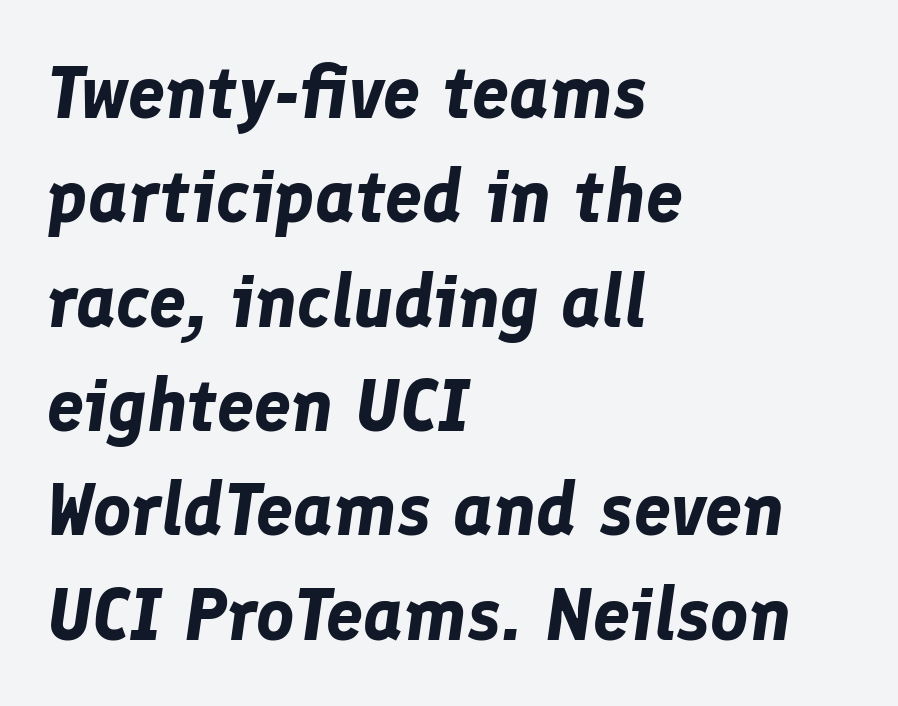
The image shows 74 px bold type, italic (leaning right); set left-aligned, normal line spacing (1.41x), normal letter spacing, not underlined; low stroke contrast and a medium x-height.
